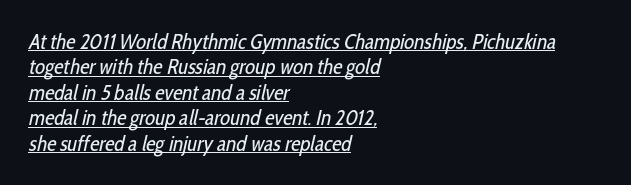
The image shows 21 px text type; set left-aligned, line spacing 1.21x, normal letter spacing, underlined.
